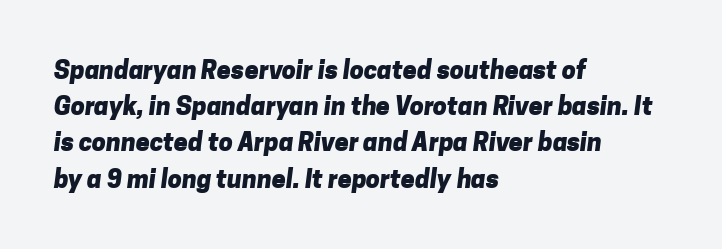
{"bold": "yes", "underline": "no", "align": "left", "line_spacing": "normal", "line_spacing_ratio": 1.45, "letter_spacing": "normal", "letter_spacing_em": 0.0, "glyph_px": 25}
